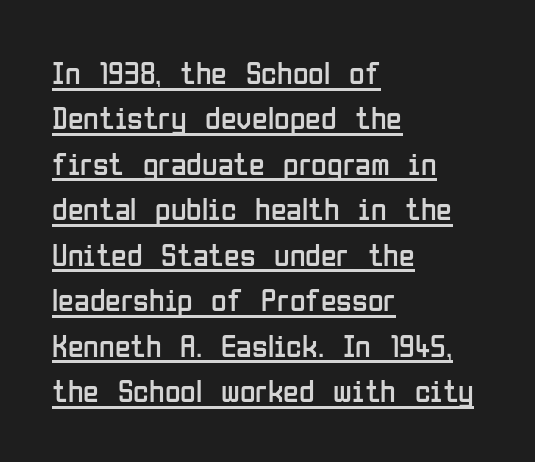
Q: Is the text bold? A: No.
Q: Is the text italic (slanted)? A: No, it is upright.
Q: Is the typeface a serif or a sans-serif typeface? A: Sans-serif.
Q: Is the text underlined? A: Yes.
Q: How is the paragraph aligned? A: Left-aligned.
Q: Is the spacing between letters normal or unusually wide? A: Normal.
Q: Is the spacing between lines tight, normal or loose? A: Normal.
Q: Width (condensed, normal, or wide)? A: Condensed.
Q: Stroke contrast? A: Low.
Q: x-height? A: Medium.
Q: Monospaced? A: No.
